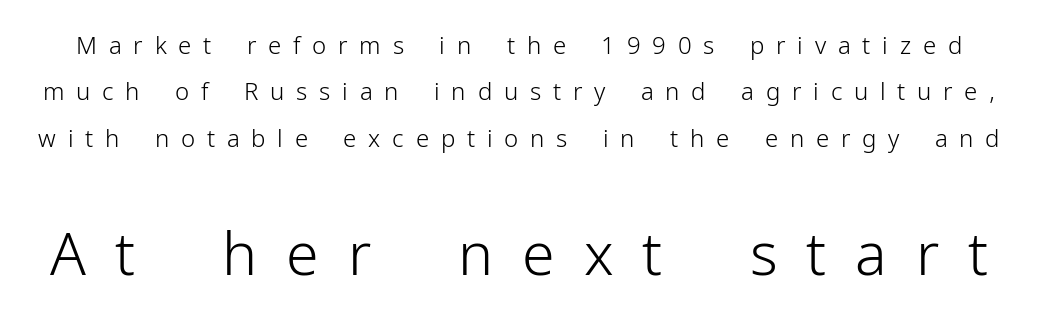
{"serif": "no", "italic": "no", "bold": "no", "weight": "light", "width": "normal", "stroke_contrast": "low", "x_height": "medium", "monospaced": "no", "underline": "no", "line_spacing": "loose", "line_spacing_ratio": 1.93, "letter_spacing": "wide", "letter_spacing_em": 0.49, "larger_block": "second", "size_ratio": 2.46, "glyph_px": 59}
